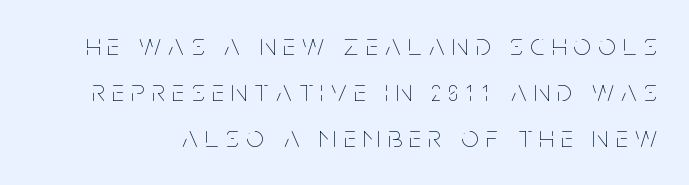
Line spacing here is normal. Rule under the text: the space is simply empty. The letters are spread apart with noticeably loose tracking. This is the regular roman posture of the typeface. The font is comparable to plain body text, perhaps lighter.
